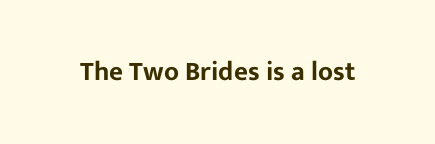
Q: Is the text italic (slanted)? A: No, it is upright.
Q: Is the text underlined? A: No.
Q: Is the spacing between letters normal or unusually wide? A: Normal.
